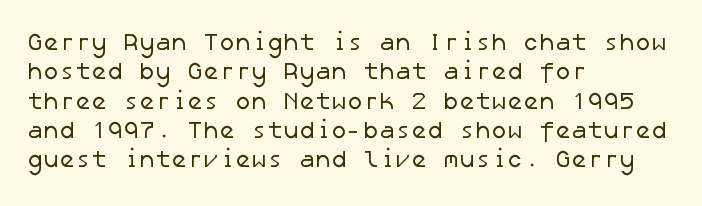
{"bold": "no", "underline": "no", "align": "left", "line_spacing_ratio": 1.22, "letter_spacing": "normal", "letter_spacing_em": 0.0, "glyph_px": 24}
